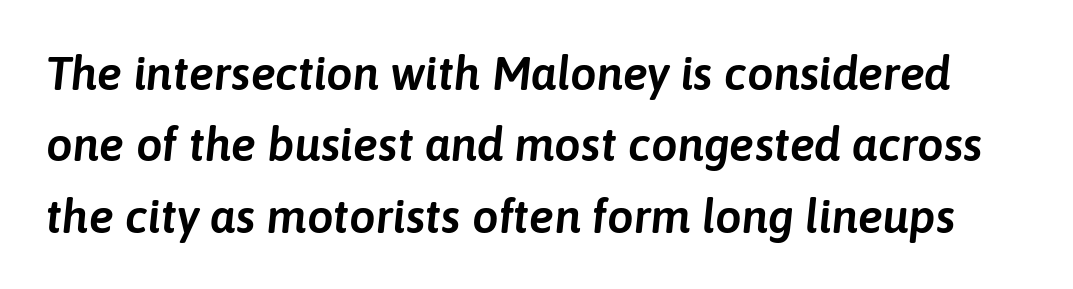
{"italic": "yes", "lean": "right", "slant_degrees": 6, "width": "normal", "stroke_contrast": "low", "x_height": "medium", "monospaced": "no", "underline": "no", "line_spacing": "normal", "line_spacing_ratio": 1.52, "letter_spacing": "normal", "letter_spacing_em": 0.0, "glyph_px": 47}
